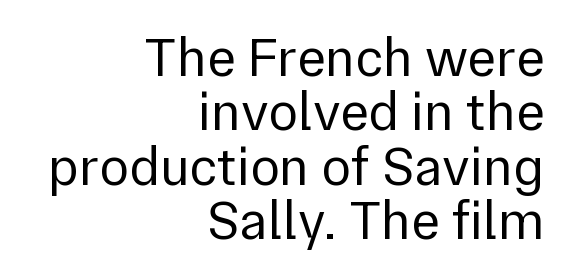
Rule under the text: the space is simply empty. Notice how descenders almost collide with the ascenders below — that's tight leading. Do the letters lean? They stand straight. A typesetter would call this proportional, since set widths differ per character.
